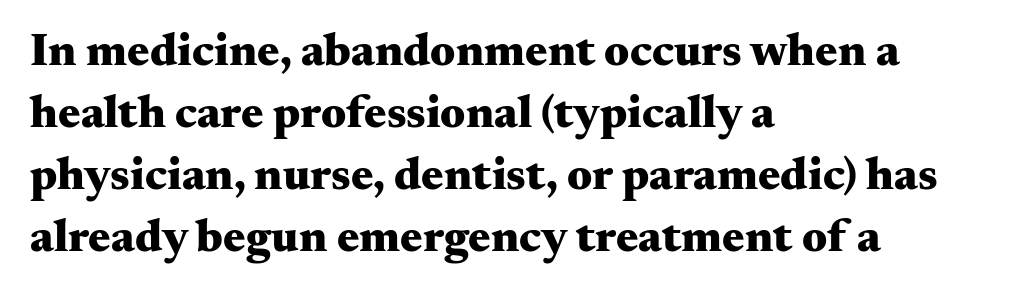
The image shows 47 px heavy, wide serif type, upright; set left-aligned, normal line spacing (1.32x), normal letter spacing, not underlined; medium stroke contrast and a small x-height.
